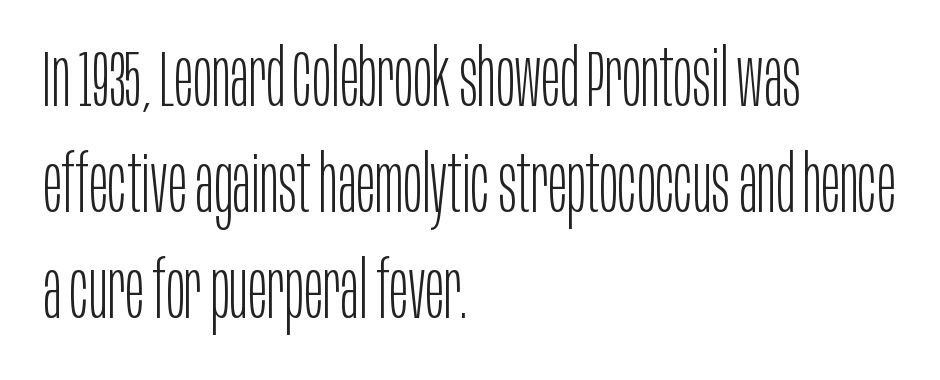
Q: Is the text bold? A: No.
Q: Is the text italic (slanted)? A: No, it is upright.
Q: Is the typeface a serif or a sans-serif typeface? A: Sans-serif.
Q: Is the text underlined? A: No.
Q: How is the paragraph aligned? A: Left-aligned.
Q: Is the spacing between letters normal or unusually wide? A: Normal.
Q: Is the spacing between lines tight, normal or loose? A: Normal.
Q: Width (condensed, normal, or wide)? A: Condensed.
Q: Stroke contrast? A: Low.
Q: x-height? A: Large.
Q: Monospaced? A: No.
